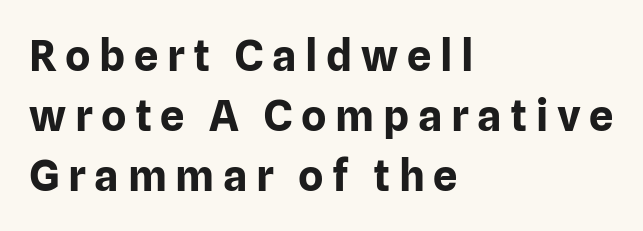
How are the letters spaced? Widely, with obvious added tracking. These lines are rendered in a variable-pitch font. Does the lettering tilt? It doesn't — this is upright. The leading is moderate, giving the passage an even texture. Anything drawn beneath the words? Only blank space. Does the copy run flush right? No — it runs flush left.
